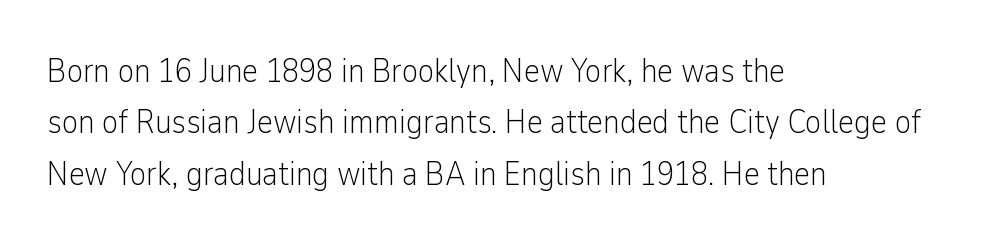
{"serif": "no", "italic": "no", "bold": "no", "weight": "light", "width": "condensed", "stroke_contrast": "low", "x_height": "medium", "monospaced": "no", "underline": "no", "align": "left", "line_spacing": "normal", "line_spacing_ratio": 1.51, "letter_spacing": "normal", "letter_spacing_em": 0.0, "glyph_px": 34}
